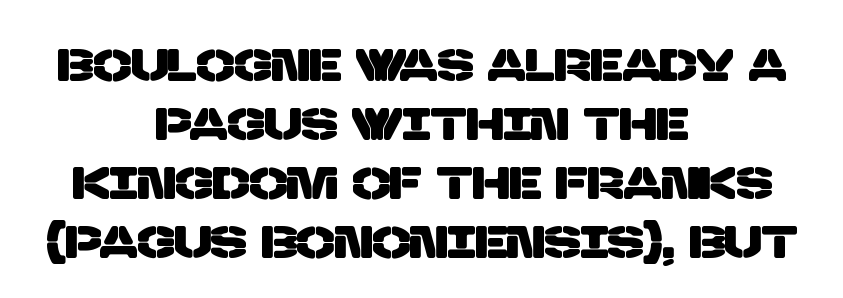
This sample has the flowing, uneven cadence of proportional lettering. Tracking here is standard; glyphs follow each other at the usual distance. Layout note: lines centered. Each letter's strokes conclude bluntly, with no projecting serifs. The leading is moderate, giving the passage an even texture.
